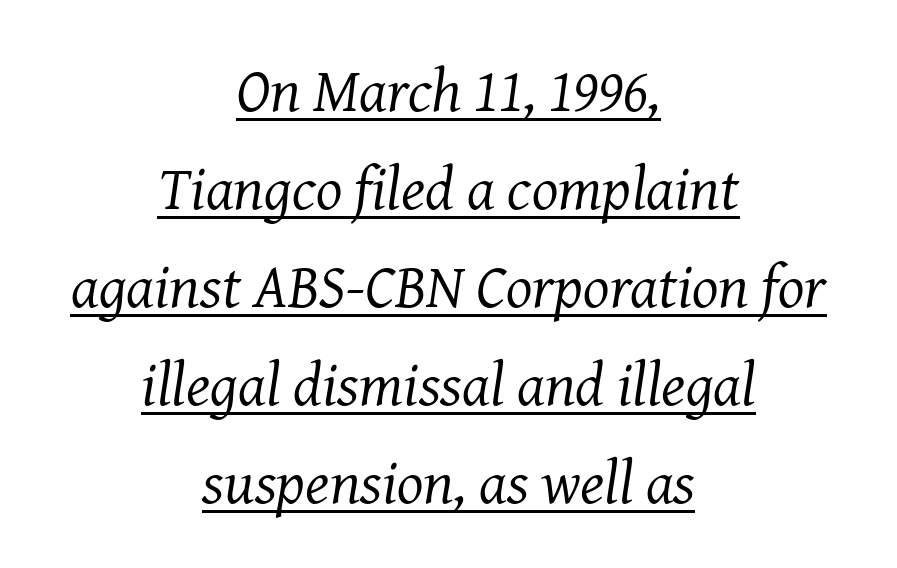
{"serif": "yes", "italic": "yes", "lean": "right", "slant_degrees": 8, "bold": "no", "weight": "regular", "width": "normal", "stroke_contrast": "medium", "x_height": "medium", "monospaced": "no", "underline": "yes", "align": "center", "line_spacing": "normal", "line_spacing_ratio": 1.58, "letter_spacing": "normal", "letter_spacing_em": 0.0, "glyph_px": 62}
